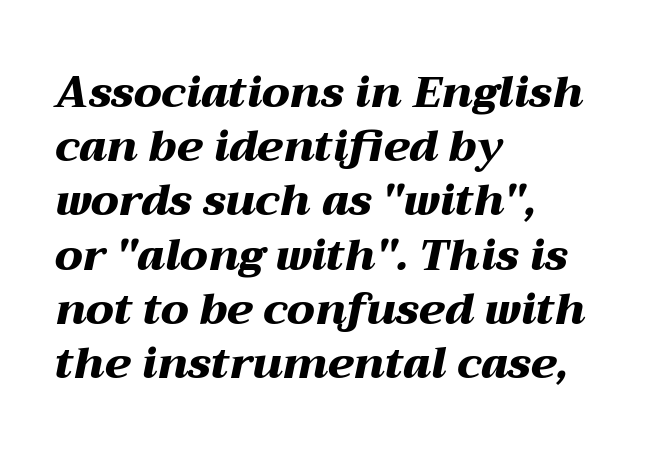
The image shows 43 px heavy, wide type, italic (leaning right); set left-aligned, normal line spacing (1.26x), normal letter spacing, not underlined; medium stroke contrast and a medium x-height.
